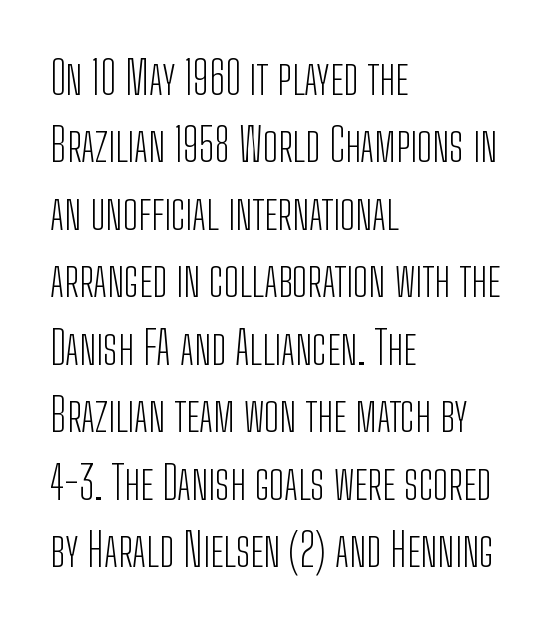
Q: Is the text bold? A: No.
Q: Is the text italic (slanted)? A: No, it is upright.
Q: Is the typeface a serif or a sans-serif typeface? A: Sans-serif.
Q: Is the text underlined? A: No.
Q: How is the paragraph aligned? A: Left-aligned.
Q: Is the spacing between letters normal or unusually wide? A: Normal.
Q: Is the spacing between lines tight, normal or loose? A: Normal.
Q: Width (condensed, normal, or wide)? A: Condensed.
Q: Stroke contrast? A: Low.
Q: x-height? A: Medium.
Q: Monospaced? A: No.
